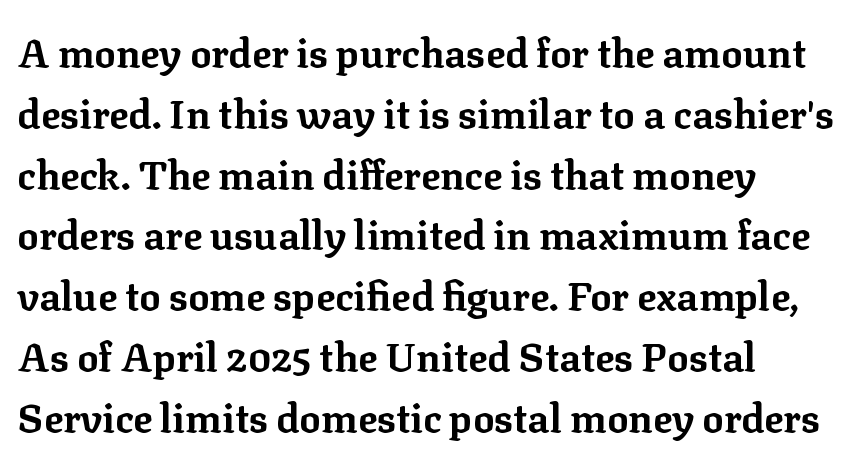
Q: Is the text bold? A: Yes.
Q: Is the text italic (slanted)? A: No, it is upright.
Q: Is the typeface a serif or a sans-serif typeface? A: Serif.
Q: Is the text underlined? A: No.
Q: Is the spacing between letters normal or unusually wide? A: Normal.
Q: Is the spacing between lines tight, normal or loose? A: Normal.
Q: Width (condensed, normal, or wide)? A: Normal.
Q: Stroke contrast? A: Low.
Q: x-height? A: Medium.
Q: Monospaced? A: No.
